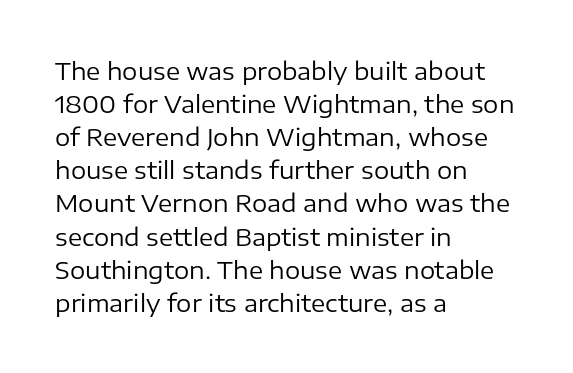
{"italic": "no", "bold": "no", "underline": "no", "align": "left", "line_spacing": "normal", "line_spacing_ratio": 1.38, "letter_spacing": "normal", "letter_spacing_em": 0.0, "glyph_px": 24}
